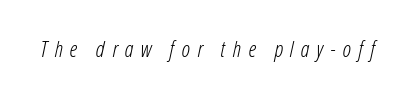
The image shows 22 px text type, italic (leaning right); set unusually wide letter spacing (+0.33 em), not underlined.
